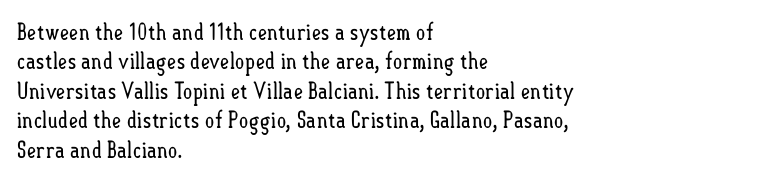
The image shows 23 px text type, upright; set left-aligned, normal line spacing (1.28x), normal letter spacing, not underlined.
